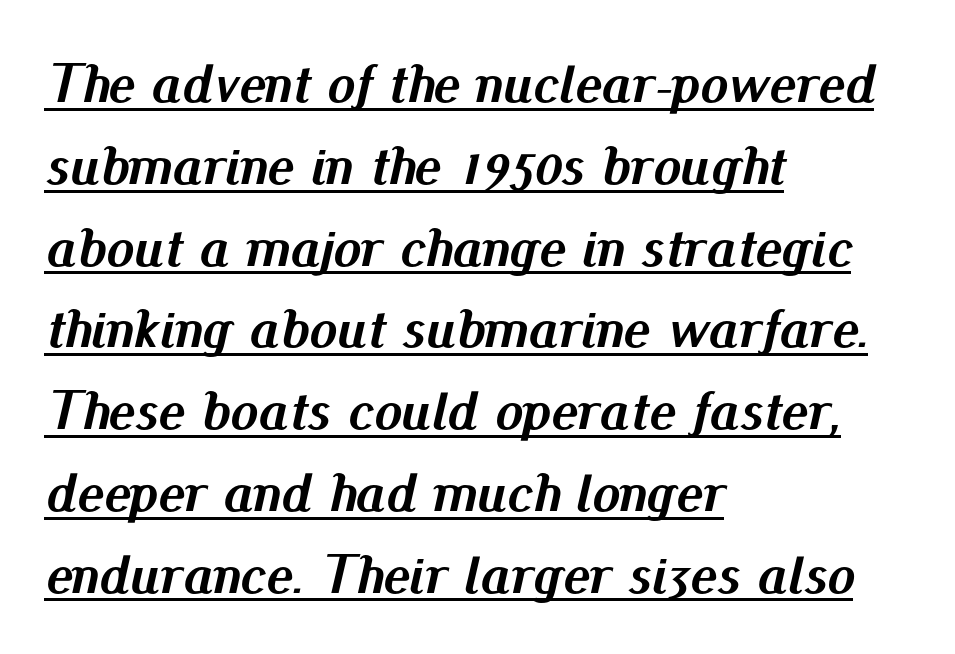
{"italic": "yes", "lean": "right", "slant_degrees": 13, "bold": "yes", "weight": "semibold", "width": "normal", "stroke_contrast": "medium", "x_height": "small", "monospaced": "no", "underline": "yes", "align": "left", "line_spacing": "normal", "line_spacing_ratio": 1.46, "letter_spacing": "normal", "letter_spacing_em": 0.0, "glyph_px": 56}
